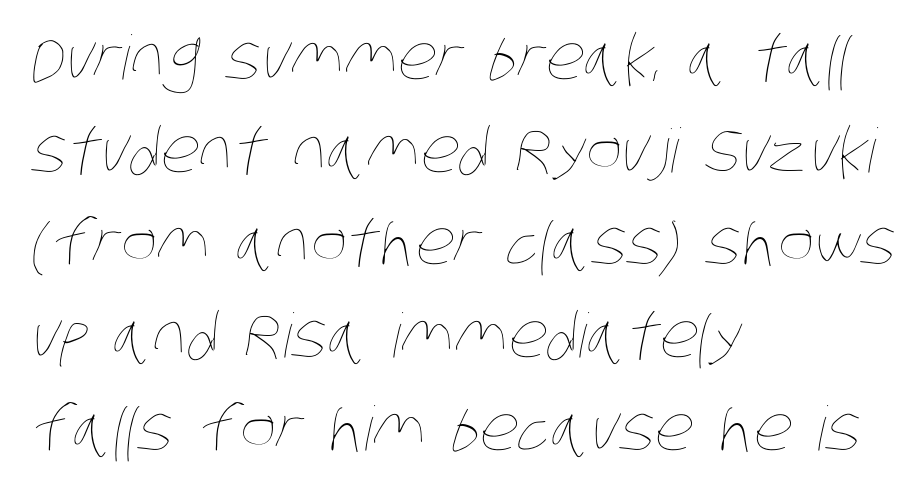
{"bold": "no", "weight": "thin", "width": "condensed", "stroke_contrast": "low", "x_height": "large", "monospaced": "no", "underline": "no", "align": "left", "line_spacing": "normal", "line_spacing_ratio": 1.52, "letter_spacing": "normal", "letter_spacing_em": 0.0, "glyph_px": 61}
